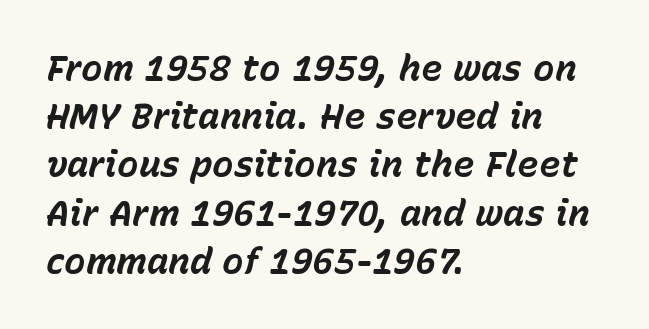
Q: Is the text bold? A: Yes.
Q: Is the text italic (slanted)? A: Yes, it leans right by about 15 degrees.
Q: Is the text underlined? A: No.
Q: How is the paragraph aligned? A: Left-aligned.
Q: Is the spacing between letters normal or unusually wide? A: Normal.
Q: Is the spacing between lines tight, normal or loose? A: Normal.
Q: Width (condensed, normal, or wide)? A: Normal.
Q: Stroke contrast? A: Low.
Q: x-height? A: Medium.
Q: Monospaced? A: No.
